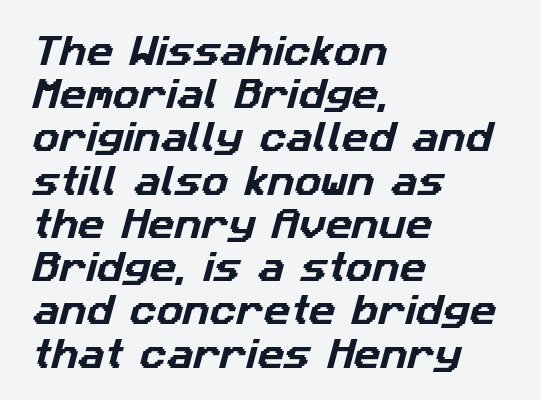
The ragged edge is on the right, which tells us the setting is flush left. The rendering uses a moderate line-height, typical for paragraphs. Serif or sans? Sans — the stroke terminals are bare. The glyphs are unaccompanied by any horizontal stroke below them. The face used here is rendered with its standard letterfit. The passage shown is typed in a proportional face where columns would drift.
